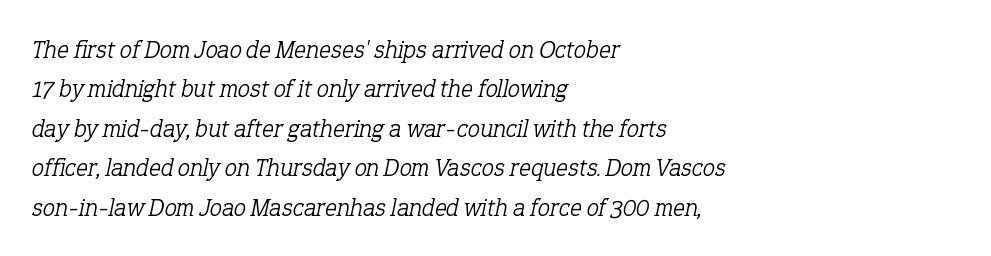
The image shows 25 px text type, italic (leaning right); set left-aligned, normal line spacing (1.58x), normal letter spacing, not underlined.
